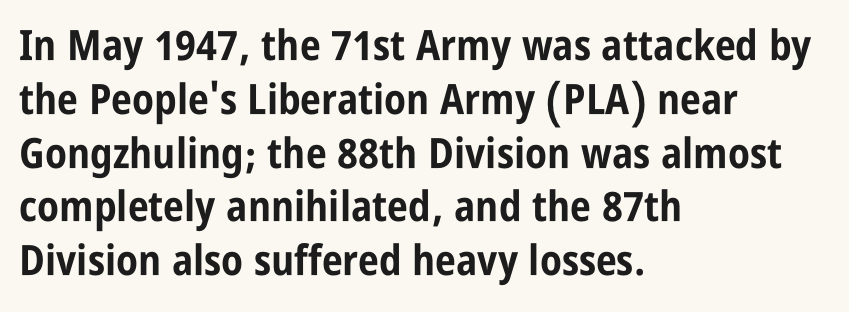
{"serif": "no", "italic": "no", "bold": "yes", "weight": "bold", "width": "condensed", "stroke_contrast": "low", "x_height": "large", "monospaced": "no", "underline": "no", "align": "left", "line_spacing": "normal", "line_spacing_ratio": 1.28, "letter_spacing": "normal", "letter_spacing_em": 0.0, "glyph_px": 42}
